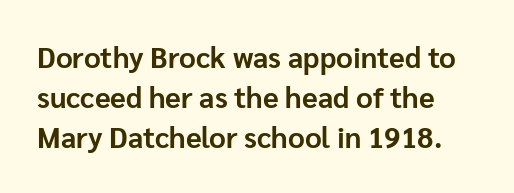
The image shows 29 px bold sans-serif type, upright; set normal line spacing (1.38x), normal letter spacing, not underlined; low stroke contrast and a medium x-height.
